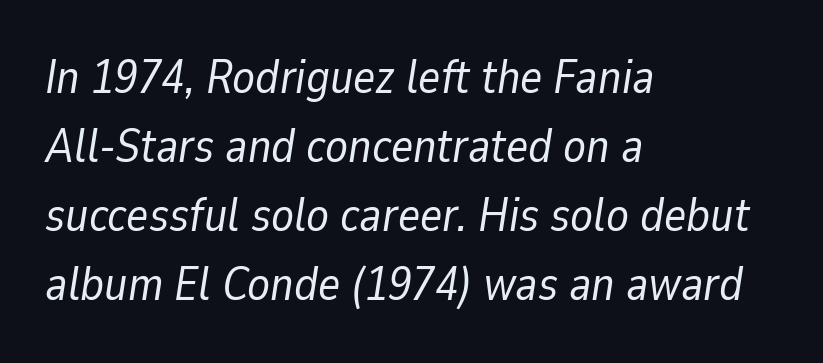
Q: Is the text bold? A: No.
Q: Is the text italic (slanted)? A: Yes, it leans right by about 9 degrees.
Q: Is the text underlined? A: No.
Q: How is the paragraph aligned? A: Left-aligned.
Q: Is the spacing between letters normal or unusually wide? A: Normal.
Q: Is the spacing between lines tight, normal or loose? A: Normal.
Q: Width (condensed, normal, or wide)? A: Normal.
Q: Stroke contrast? A: Low.
Q: x-height? A: Medium.
Q: Monospaced? A: No.
